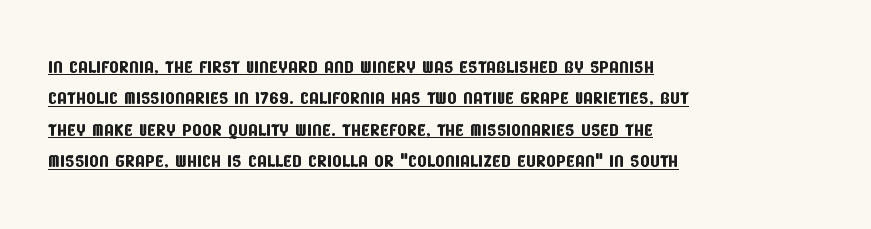
Q: Is the text underlined? A: Yes.
Q: How is the paragraph aligned? A: Left-aligned.
Q: Is the spacing between letters normal or unusually wide? A: Normal.
Q: Is the spacing between lines tight, normal or loose? A: Normal.
